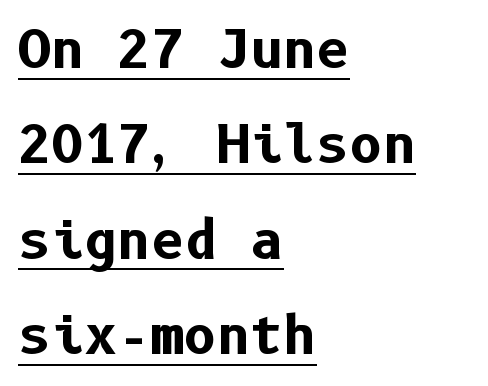
{"serif": "no", "italic": "no", "bold": "yes", "weight": "bold", "width": "normal", "stroke_contrast": "low", "x_height": "medium", "underline": "yes", "align": "left", "line_spacing_ratio": 1.87, "letter_spacing": "normal", "letter_spacing_em": 0.0, "glyph_px": 51}
